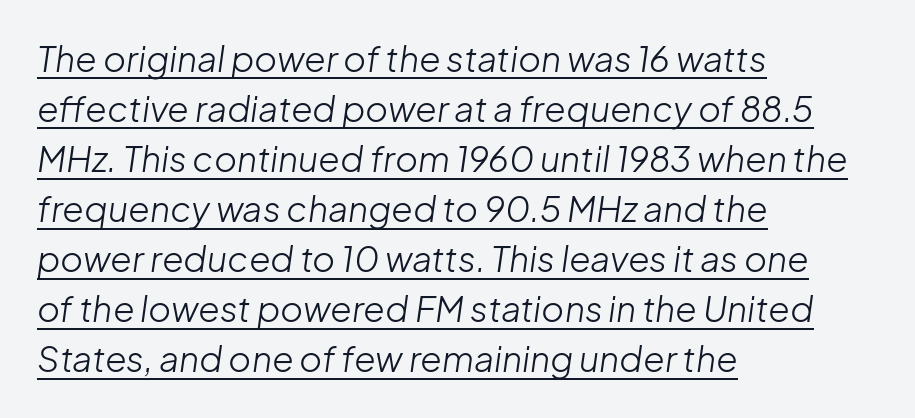
The image shows 35 px light type, italic (leaning right); set left-aligned, normal line spacing (1.43x), normal letter spacing, underlined; low stroke contrast and a medium x-height.
